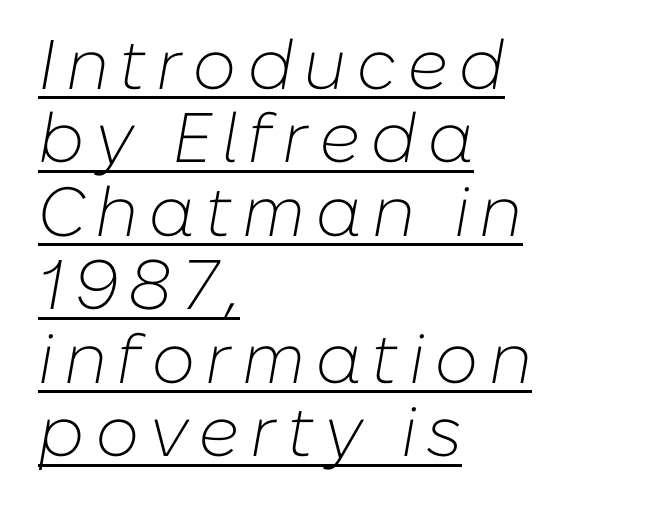
Looks like regular typesetting: each glyph gets only the width it needs. Stroke thickness stays within the range of a standard reading face or lighter. The rendered words wear a rule along their underside. Italic? Definitely — the glyphs are oblique. This sample trades vertical openness for compactness between lines.
